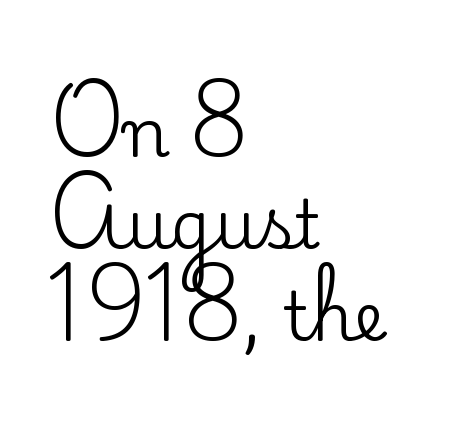
Q: Is the text italic (slanted)? A: No, it is upright.
Q: Is the typeface a serif or a sans-serif typeface? A: Serif.
Q: Is the text underlined? A: No.
Q: How is the paragraph aligned? A: Left-aligned.
Q: Is the spacing between letters normal or unusually wide? A: Normal.
Q: Is the spacing between lines tight, normal or loose? A: Normal.
Q: Width (condensed, normal, or wide)? A: Normal.
Q: Stroke contrast? A: Low.
Q: x-height? A: Small.
Q: Monospaced? A: No.
